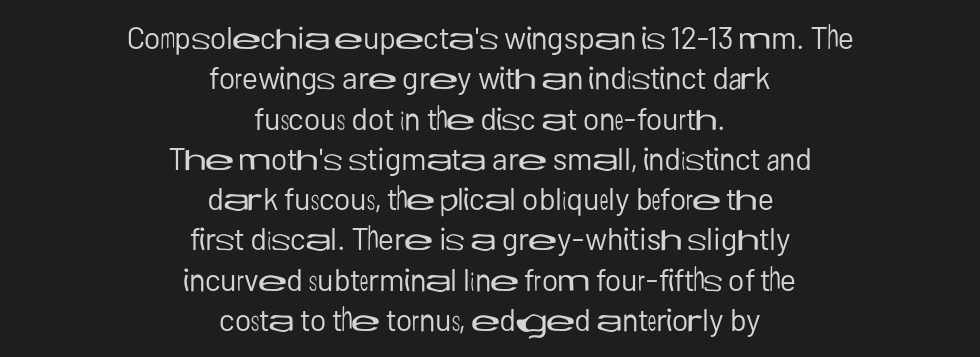
What stands out about the letter spacing? Nothing — it is the standard amount. This is sans-serif lettering, the kind often seen on screens and signage. The passage shown is not bold in any degree. Underlining? Definitely not there. These lines sit exactly where default settings would place them.
